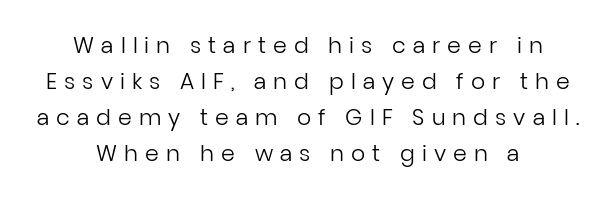
What stands out about the letter spacing? Its width — letters are far apart. The lines in this sample share a center point and differ in where they start and stop. Posture: straight, roman, zero tilt. Nothing heavy about these letters — not bold at all. Bare-footed words on every line.
